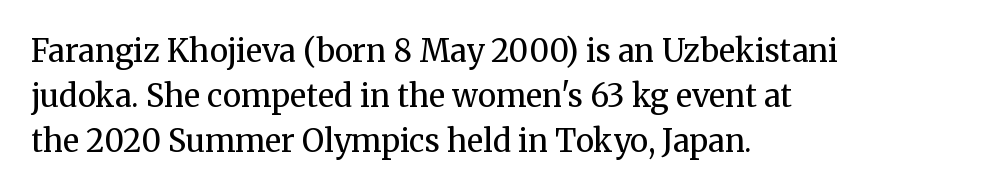
The line-height multiplier appears to be the usual default. Unlike a clean sans, this face finishes its strokes with serifs. Leftover space on each line is placed entirely after the last word. The specimen omits any rule beneath the text block's lines.
